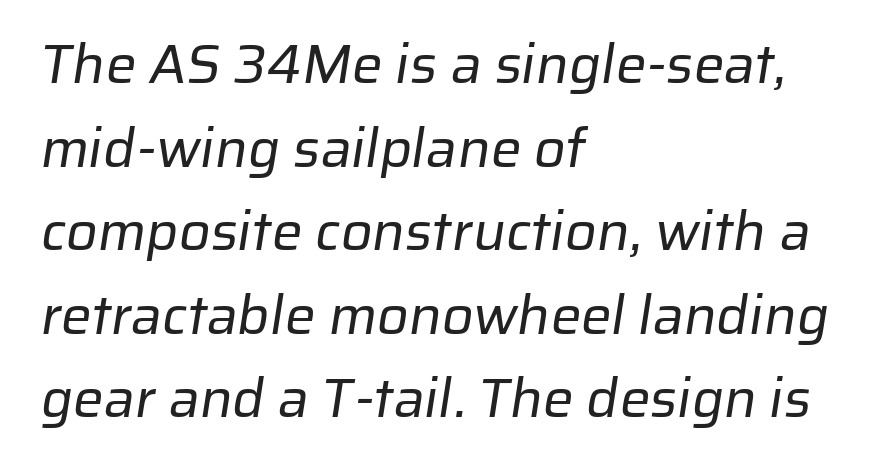
{"serif": "no", "bold": "no", "weight": "regular", "width": "normal", "stroke_contrast": "low", "x_height": "medium", "monospaced": "no", "underline": "no", "align": "left", "line_spacing": "normal", "line_spacing_ratio": 1.52, "letter_spacing": "normal", "letter_spacing_em": 0.0, "glyph_px": 55}
